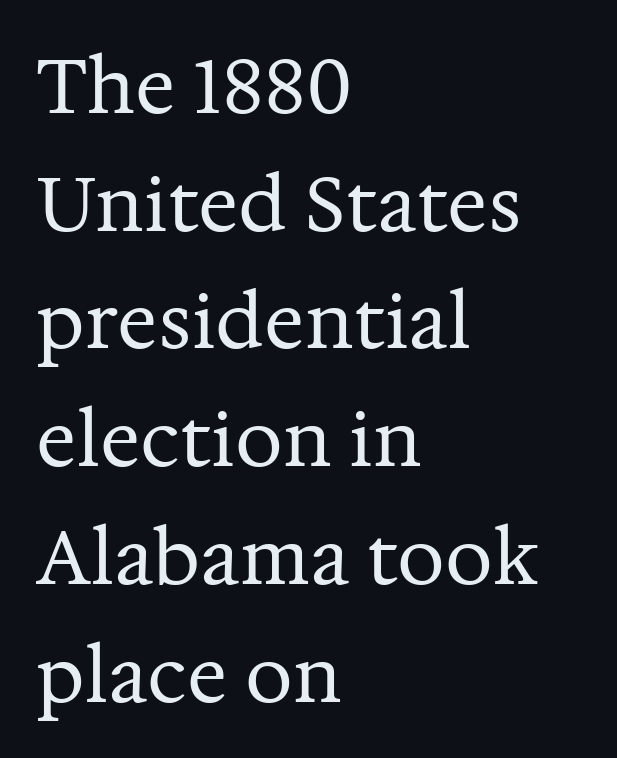
{"serif": "yes", "italic": "no", "bold": "no", "weight": "regular", "width": "normal", "stroke_contrast": "medium", "x_height": "medium", "monospaced": "no", "underline": "no", "align": "left", "line_spacing": "normal", "line_spacing_ratio": 1.57, "letter_spacing": "normal", "letter_spacing_em": 0.0, "glyph_px": 75}
